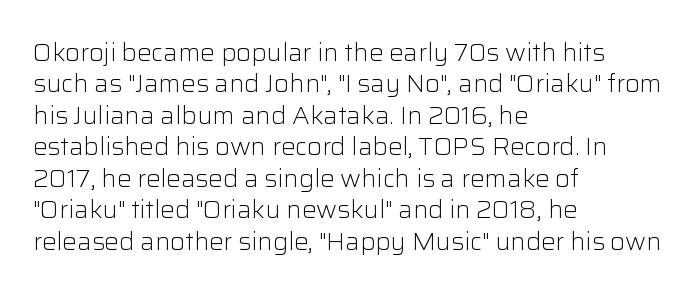
Q: Is the text bold? A: No.
Q: Is the text italic (slanted)? A: No, it is upright.
Q: Is the text underlined? A: No.
Q: How is the paragraph aligned? A: Left-aligned.
Q: Is the spacing between letters normal or unusually wide? A: Normal.
Q: Is the spacing between lines tight, normal or loose? A: Normal.
